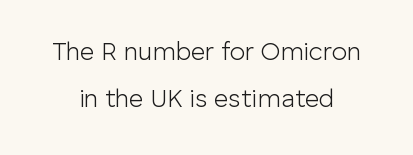
The image shows 25 px text type, upright; set centered, loose line spacing (1.9x), normal letter spacing, not underlined.
